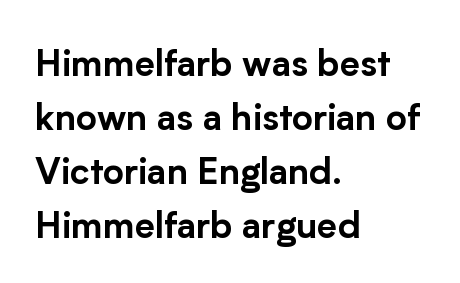
Q: Is the text italic (slanted)? A: No, it is upright.
Q: Is the typeface a serif or a sans-serif typeface? A: Sans-serif.
Q: Is the text underlined? A: No.
Q: How is the paragraph aligned? A: Left-aligned.
Q: Is the spacing between letters normal or unusually wide? A: Normal.
Q: Is the spacing between lines tight, normal or loose? A: Normal.
Q: Width (condensed, normal, or wide)? A: Normal.
Q: Stroke contrast? A: Low.
Q: x-height? A: Medium.
Q: Monospaced? A: No.
